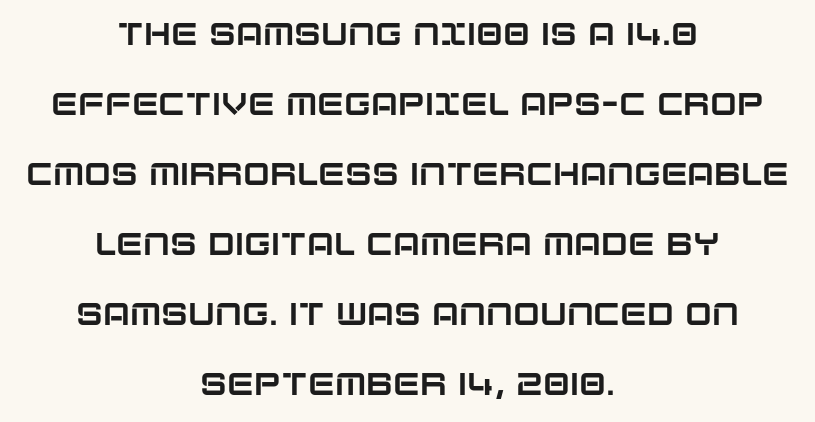
Q: Is the text italic (slanted)? A: No, it is upright.
Q: Is the typeface a serif or a sans-serif typeface? A: Sans-serif.
Q: Is the text underlined? A: No.
Q: How is the paragraph aligned? A: Centered.
Q: Is the spacing between letters normal or unusually wide? A: Normal.
Q: Is the spacing between lines tight, normal or loose? A: Loose.
Q: Width (condensed, normal, or wide)? A: Normal.
Q: Stroke contrast? A: Low.
Q: x-height? A: Large.
Q: Monospaced? A: No.
